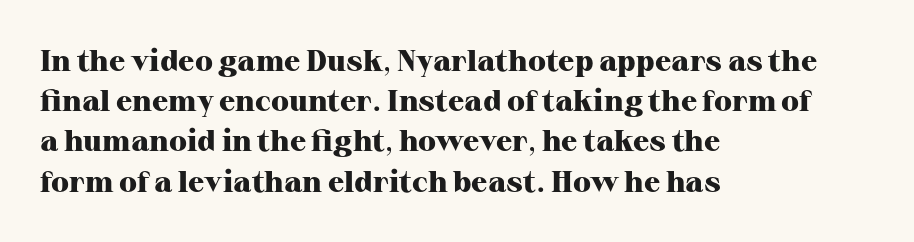
Check where the strokes stop: tiny serifs finish them off. The horizontal fit of the characters is conventional and even. Posture: straight, roman, zero tilt. The space directly below the letters is spotless. You could not count columns in this text — the font is proportionally spaced.
